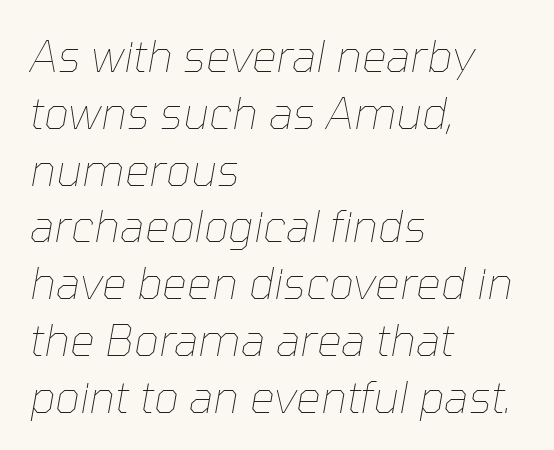
Q: Is the text bold? A: No.
Q: Is the text italic (slanted)? A: Yes, it leans right by about 10 degrees.
Q: Is the text underlined? A: No.
Q: How is the paragraph aligned? A: Left-aligned.
Q: Is the spacing between letters normal or unusually wide? A: Normal.
Q: Is the spacing between lines tight, normal or loose? A: Normal.
Q: Width (condensed, normal, or wide)? A: Normal.
Q: Stroke contrast? A: Low.
Q: x-height? A: Medium.
Q: Monospaced? A: No.
